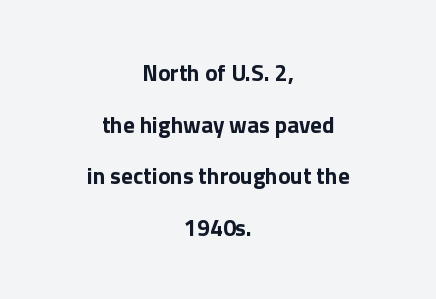
{"italic": "no", "bold": "yes", "underline": "no", "align": "center", "line_spacing": "loose", "line_spacing_ratio": 2.24, "letter_spacing": "normal", "letter_spacing_em": 0.0, "glyph_px": 23}
